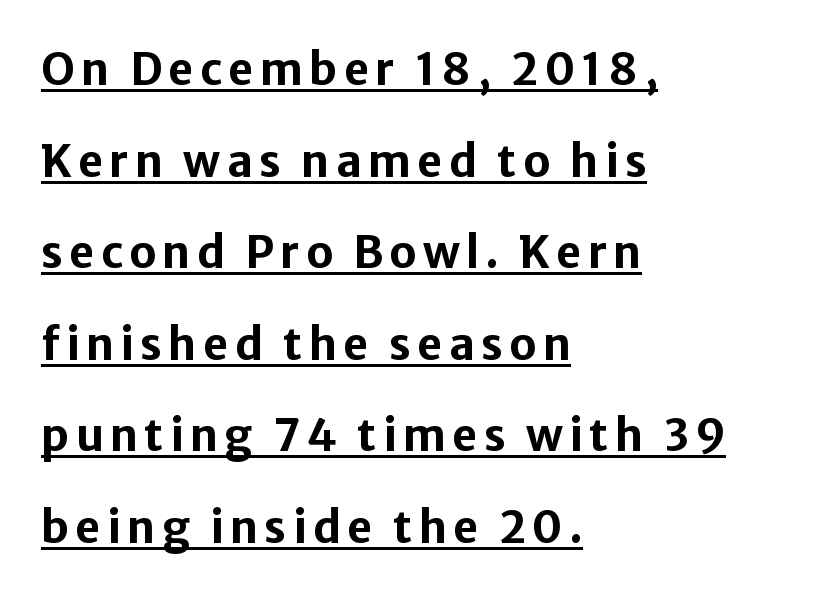
This is the regular roman posture of the typeface. A typesetter would call this proportional, since set widths differ per character. The type family on display is of the sans-serif kind. Like a heading marked for emphasis, these lines bear an underscore. Alignment: flush left. Summary of weight: heavy, a full bold.
